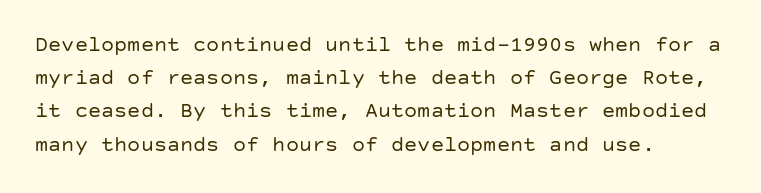
The image shows 22 px text type, upright; set left-aligned, normal line spacing (1.51x), normal letter spacing, not underlined.
